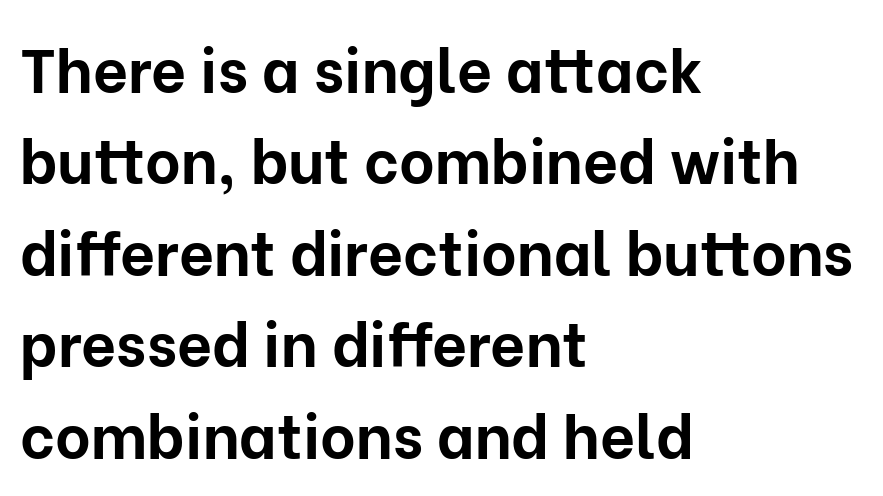
Q: Is the text bold? A: Yes.
Q: Is the text italic (slanted)? A: No, it is upright.
Q: Is the typeface a serif or a sans-serif typeface? A: Sans-serif.
Q: Is the text underlined? A: No.
Q: How is the paragraph aligned? A: Left-aligned.
Q: Is the spacing between letters normal or unusually wide? A: Normal.
Q: Is the spacing between lines tight, normal or loose? A: Normal.
Q: Width (condensed, normal, or wide)? A: Normal.
Q: Stroke contrast? A: Low.
Q: x-height? A: Medium.
Q: Monospaced? A: No.
